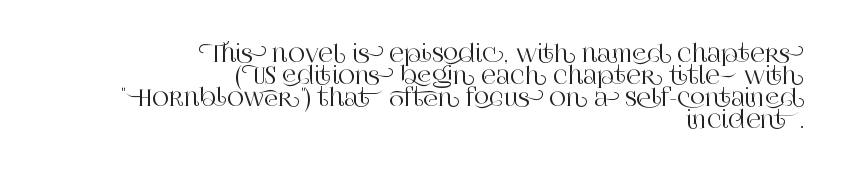
The gaps between neighbouring characters are ordinary and unremarkable. These lines huddle together more closely than default settings would place them. The letters stand straight up with perfectly vertical stems. These lines are set flush right with a ragged left edge.
